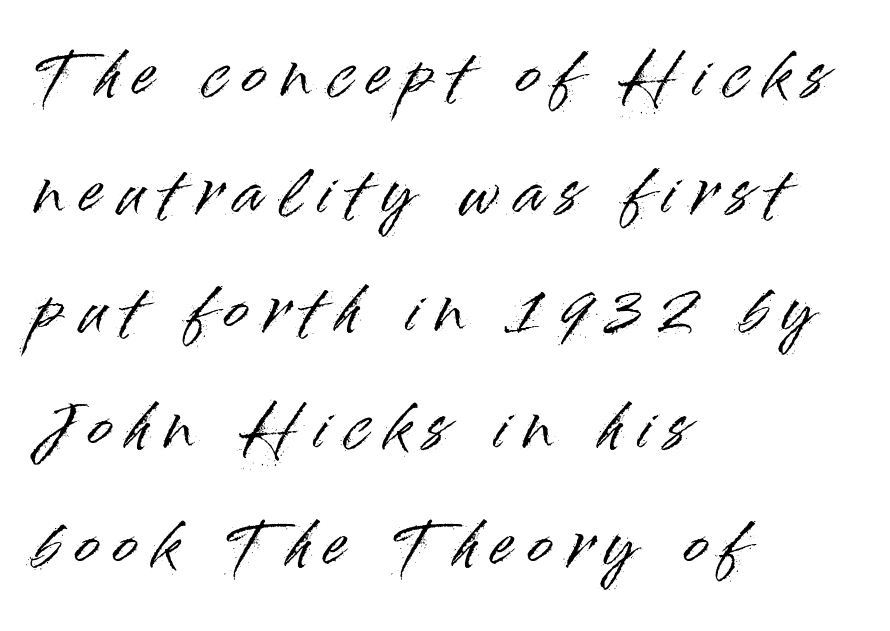
The image shows 59 px sans-serif type; set left-aligned, loose line spacing (1.99x), unusually wide letter spacing (+0.27 em), not underlined; high stroke contrast and a small x-height.
